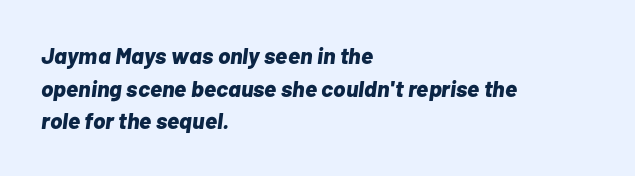
Notice how descenders clear the ascenders below comfortably — that's standard leading. Observe the ordinary spacing: letters are neighbours, not strangers. The glyphs are unaccompanied by any horizontal stroke below them. Notice how thick the strokes are: this is what a full bold looks like. The font's italic variant was chosen for this text.
